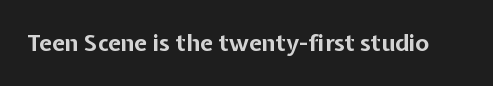
Notice how thick the strokes are: this is what a full bold looks like. In terms of letterspacing, this is plain default setting. The specimen omits any rule beneath the text block's lines. The lettering stays uniformly vertical, giving the passage a roman look.
